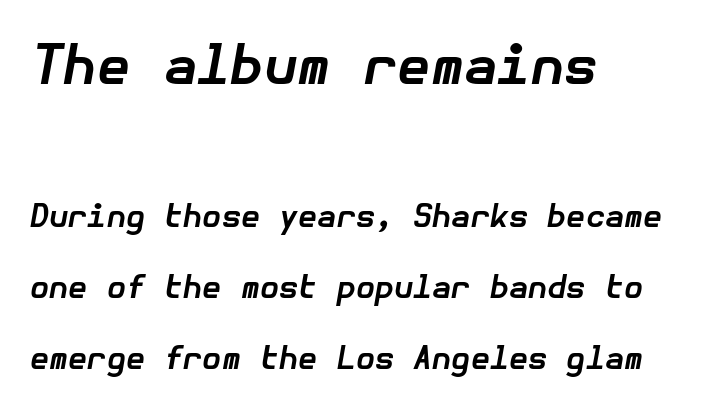
{"italic": "yes", "lean": "right", "slant_degrees": 10, "bold": "yes", "weight": "bold", "width": "normal", "stroke_contrast": "low", "x_height": "medium", "underline": "no", "align": "left", "line_spacing": "loose", "line_spacing_ratio": 2.28, "letter_spacing": "normal", "letter_spacing_em": 0.0, "larger_block": "first", "size_ratio": 1.74, "glyph_px": 54}
